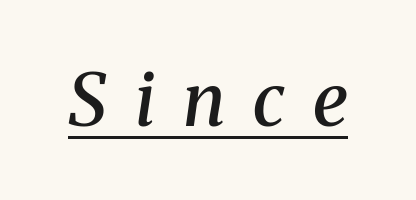
Q: Is the text bold? A: Semi-bold.
Q: Is the text italic (slanted)? A: Yes, it leans right by about 8 degrees.
Q: Is the typeface a serif or a sans-serif typeface? A: Serif.
Q: Is the text underlined? A: Yes.
Q: Is the spacing between letters normal or unusually wide? A: Unusually wide.
Q: Width (condensed, normal, or wide)? A: Normal.
Q: Stroke contrast? A: Medium.
Q: x-height? A: Medium.
Q: Monospaced? A: No.
